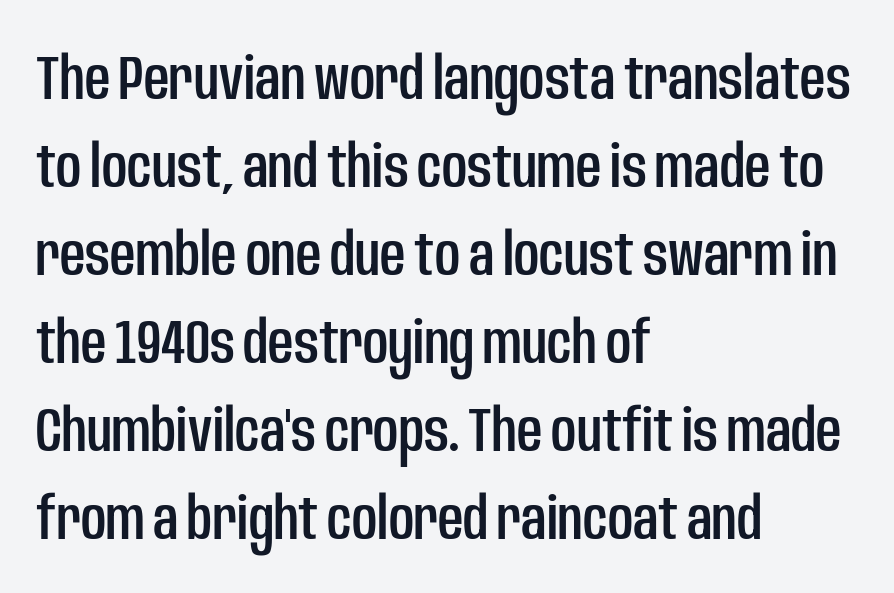
Characters follow at the spacing the type designer built in. Posture: vertical. Rows of type keep a routine distance in the vertical direction. Regarding serifs, this sample does without them.
